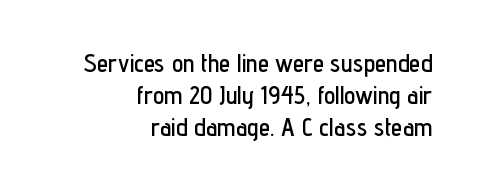
This is the regular roman posture of the typeface. Rows of type keep a routine distance in the vertical direction. Honestly, there is no underline to notice here at all. Letter spacing: default. Visually the block forms a straight wall on the right and a jagged coastline on the left.
